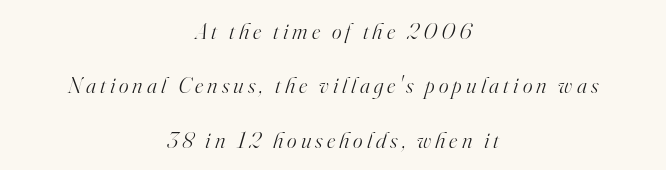
{"italic": "yes", "lean": "right", "slant_degrees": 16, "bold": "no", "underline": "no", "align": "center", "line_spacing": "loose", "line_spacing_ratio": 2.36, "glyph_px": 23}
